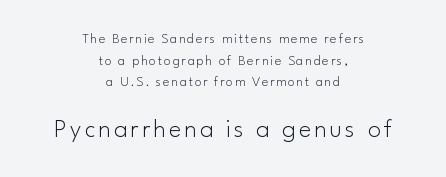
{"italic": "no", "bold": "no", "underline": "no", "align": "center", "line_spacing": "normal", "line_spacing_ratio": 1.54, "larger_block": "second", "size_ratio": 1.86, "glyph_px": 26}
